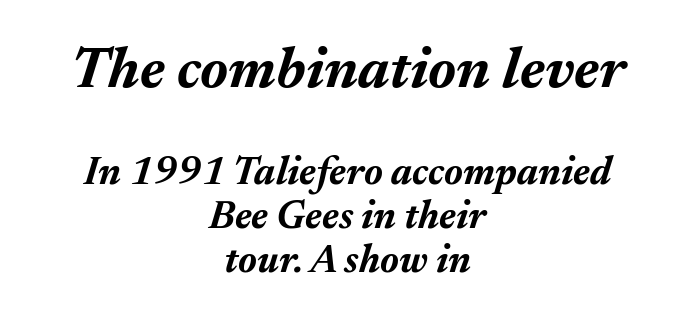
Q: Is the text bold? A: Yes.
Q: Is the text italic (slanted)? A: Yes, it leans right by about 17 degrees.
Q: Is the text underlined? A: No.
Q: How is the paragraph aligned? A: Centered.
Q: Is the spacing between letters normal or unusually wide? A: Normal.
Q: Is the spacing between lines tight, normal or loose? A: Tight.
Q: Which block of text is set in a larger size, the first (top) or the second (bottom)? A: The first (top) one.
Q: Width (condensed, normal, or wide)? A: Normal.
Q: Stroke contrast? A: Medium.
Q: x-height? A: Medium.
Q: Monospaced? A: No.
